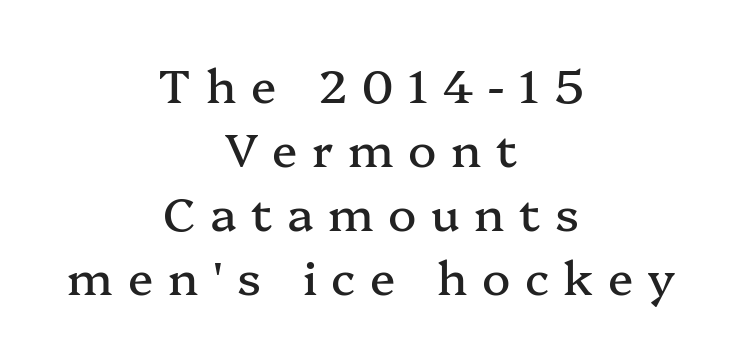
{"serif": "yes", "italic": "no", "width": "normal", "stroke_contrast": "medium", "x_height": "medium", "monospaced": "no", "underline": "no", "align": "center", "line_spacing": "normal", "line_spacing_ratio": 1.36, "letter_spacing": "wide", "letter_spacing_em": 0.31, "glyph_px": 47}
